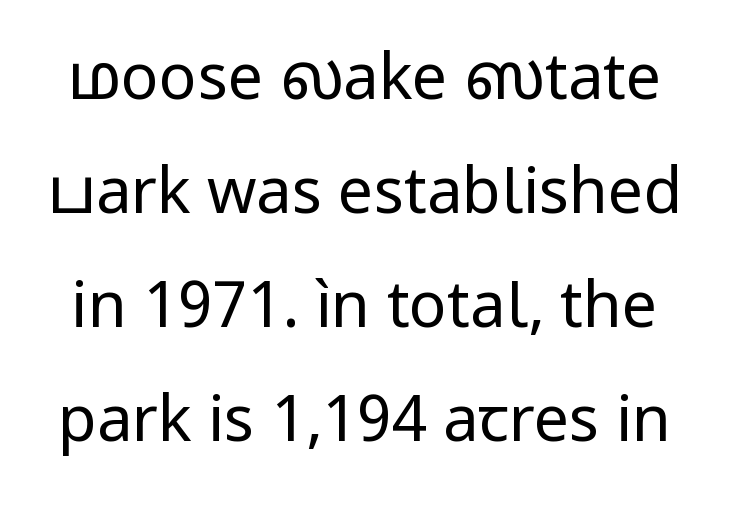
The font sits on the lighter half of the weight spectrum, regular included. Standard letterfit; no display-style spreading of the glyphs. Ascenders rise straight up at ninety degrees. In terms of letterform style, serifs are entirely absent. Each letter keeps its own natural width here, so spacing adapts to shape.
